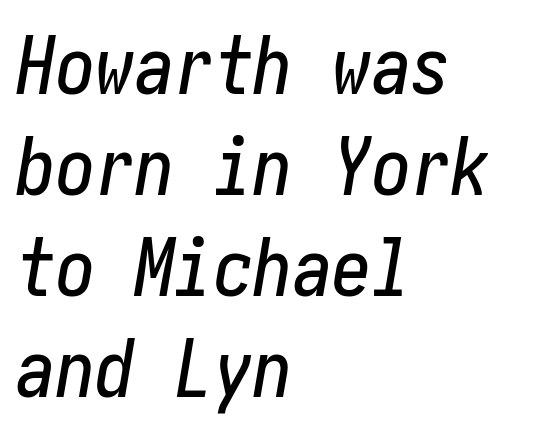
The image shows 79 px condensed type, italic (leaning right); set left-aligned, normal line spacing (1.28x), normal letter spacing, not underlined; low stroke contrast and a medium x-height.
